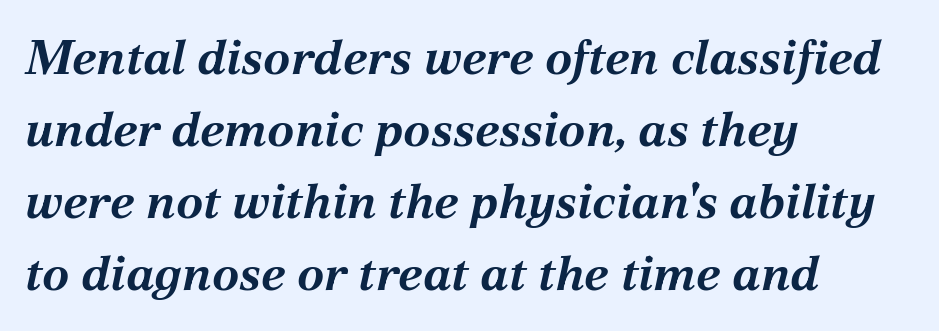
Q: Is the text bold? A: Yes.
Q: Is the text italic (slanted)? A: Yes, it leans right by about 12 degrees.
Q: Is the text underlined? A: No.
Q: How is the paragraph aligned? A: Left-aligned.
Q: Is the spacing between letters normal or unusually wide? A: Normal.
Q: Is the spacing between lines tight, normal or loose? A: Normal.
Q: Width (condensed, normal, or wide)? A: Normal.
Q: Stroke contrast? A: Medium.
Q: x-height? A: Medium.
Q: Monospaced? A: No.
